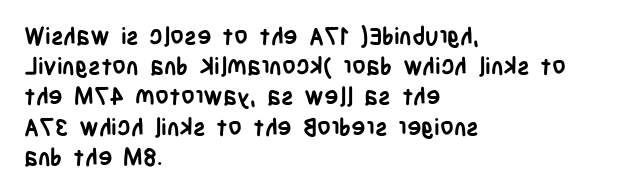
{"italic": "no", "bold": "yes", "underline": "no", "align": "left", "line_spacing": "normal", "line_spacing_ratio": 1.26, "letter_spacing": "normal", "letter_spacing_em": 0.0, "glyph_px": 24}
